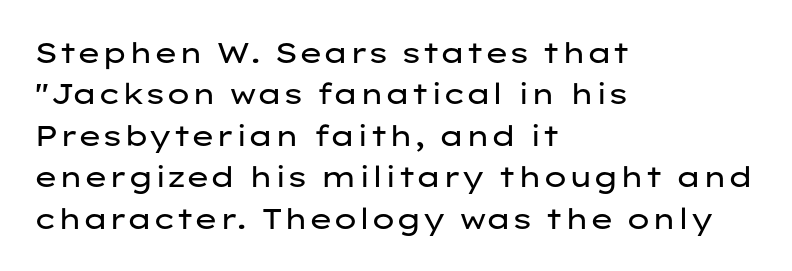
Q: Is the text bold? A: No.
Q: Is the text italic (slanted)? A: No, it is upright.
Q: Is the typeface a serif or a sans-serif typeface? A: Sans-serif.
Q: Is the text underlined? A: No.
Q: How is the paragraph aligned? A: Left-aligned.
Q: Is the spacing between letters normal or unusually wide? A: Normal.
Q: Is the spacing between lines tight, normal or loose? A: Normal.
Q: Width (condensed, normal, or wide)? A: Wide.
Q: Stroke contrast? A: Low.
Q: x-height? A: Medium.
Q: Monospaced? A: No.
